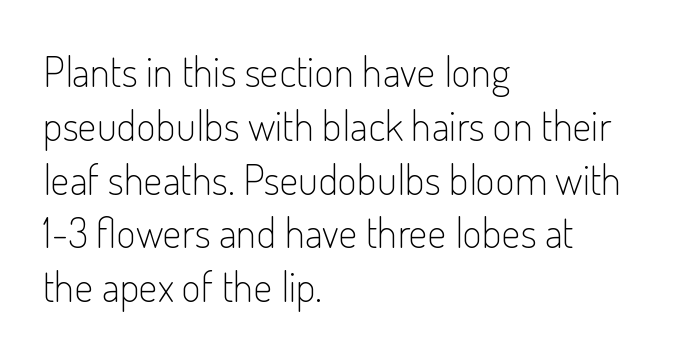
The image shows 42 px light, condensed sans-serif type, upright; set left-aligned, normal line spacing (1.28x), normal letter spacing, not underlined; low stroke contrast and a small x-height.
